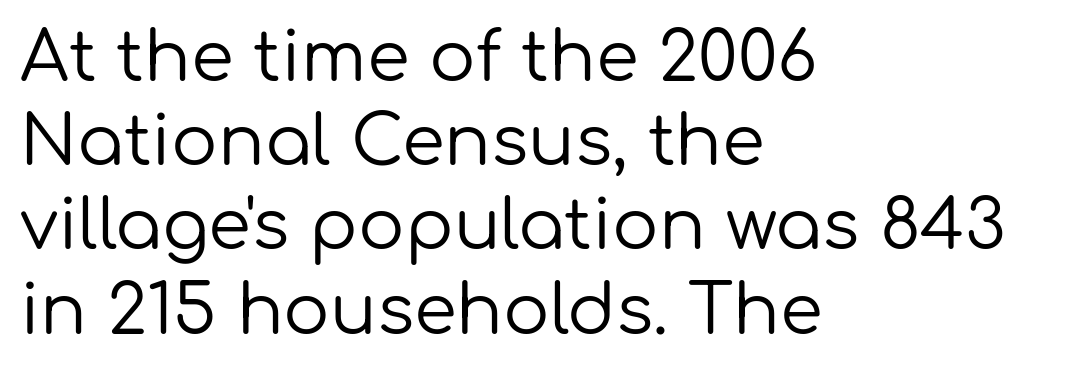
The image shows 69 px regular-weight sans-serif type, upright; set left-aligned, line spacing 1.22x, normal letter spacing, not underlined; low stroke contrast and a medium x-height.
